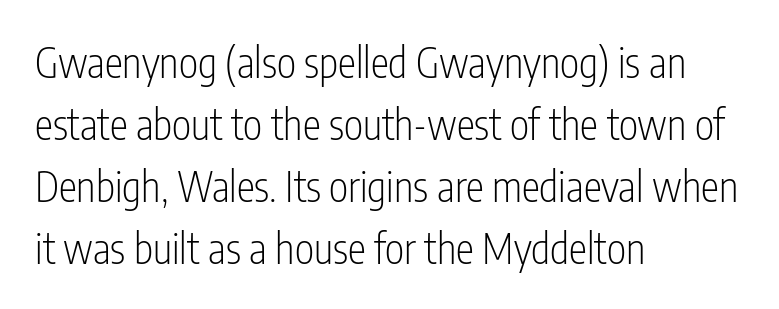
{"serif": "no", "italic": "no", "bold": "no", "weight": "light", "width": "condensed", "stroke_contrast": "low", "x_height": "medium", "monospaced": "no", "underline": "no", "align": "left", "line_spacing": "normal", "line_spacing_ratio": 1.51, "letter_spacing": "normal", "letter_spacing_em": 0.0, "glyph_px": 41}
